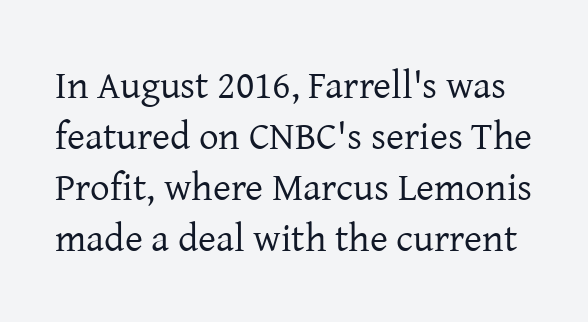
Q: Is the text bold? A: No.
Q: Is the text italic (slanted)? A: No, it is upright.
Q: Is the typeface a serif or a sans-serif typeface? A: Serif.
Q: Is the text underlined? A: No.
Q: Is the spacing between letters normal or unusually wide? A: Normal.
Q: Is the spacing between lines tight, normal or loose? A: Normal.
Q: Width (condensed, normal, or wide)? A: Normal.
Q: Stroke contrast? A: Low.
Q: x-height? A: Medium.
Q: Monospaced? A: No.
